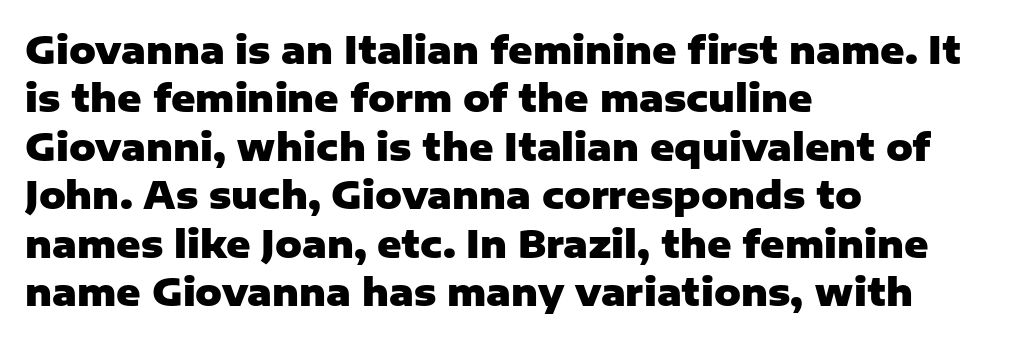
{"serif": "no", "italic": "no", "bold": "yes", "weight": "heavy", "width": "normal", "stroke_contrast": "low", "x_height": "medium", "monospaced": "no", "underline": "no", "align": "left", "line_spacing": "normal", "line_spacing_ratio": 1.31, "letter_spacing": "normal", "letter_spacing_em": 0.0, "glyph_px": 37}
